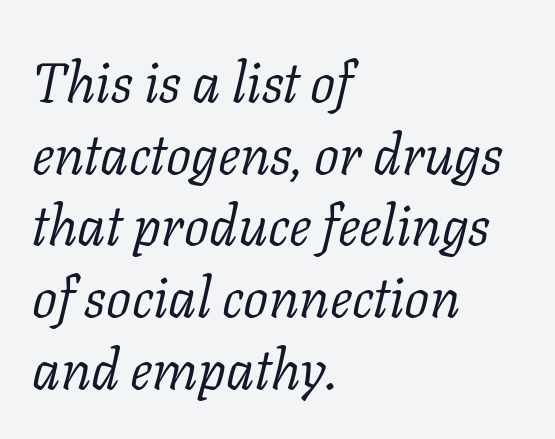
The image shows 56 px light serif type, italic (leaning right); set left-aligned, normal line spacing (1.28x), normal letter spacing, not underlined; low stroke contrast and a medium x-height.
